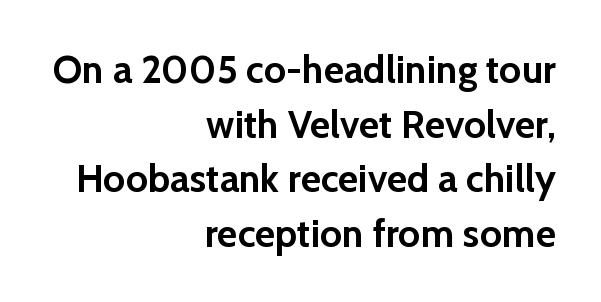
The image shows 39 px semibold sans-serif type, upright; set right-aligned, normal line spacing (1.4x), normal letter spacing, not underlined; low stroke contrast and a medium x-height.
